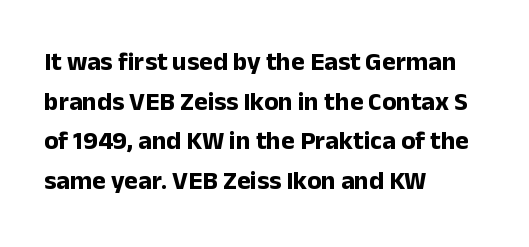
Line spacing here is normal. Words float on clear page, feet unadorned. Each glyph is drawn with heavy, bold strokes. There is no visible air inserted between adjacent glyphs. These lines are set flush left with a ragged right edge. This is roman type, the default non-slanted kind.
